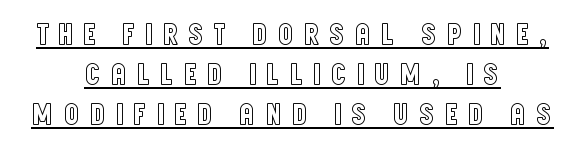
Whoever set this chose a conventional vertical rhythm. Proportional: the letters do not fall into vertical columns. The words here are underlined. The paragraph has two soft edges and a firm central axis. The axis of the letterforms is exactly vertical.
